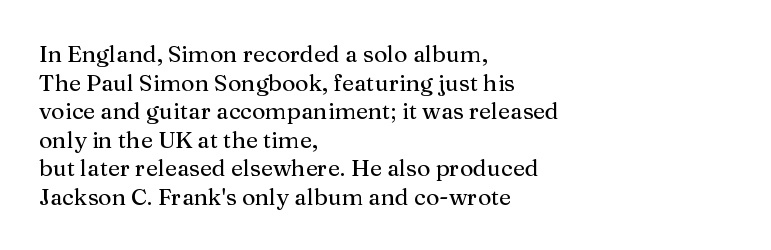
Each line starts at the same left margin while the right side varies. This sample uses plain, unmodified letter spacing. Only glyphs here, with clear space below each row. The letters stand upright; this is a roman face.
